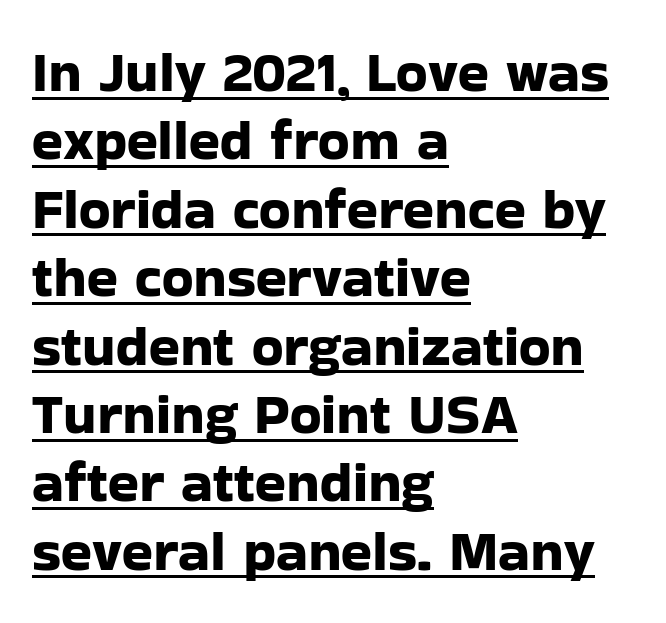
{"serif": "no", "italic": "no", "width": "normal", "stroke_contrast": "low", "x_height": "medium", "monospaced": "no", "underline": "yes", "align": "left", "line_spacing_ratio": 1.2, "letter_spacing": "normal", "letter_spacing_em": 0.0, "glyph_px": 57}
